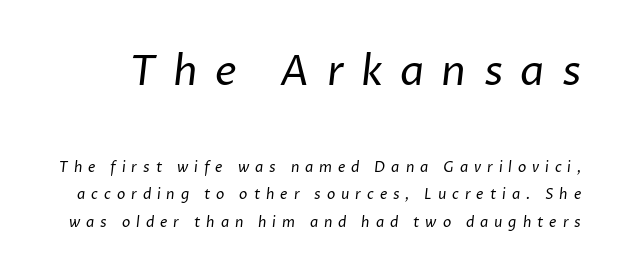
The image shows 41 px regular-weight sans-serif type; set loose line spacing (1.97x), unusually wide letter spacing (+0.42 em), not underlined; the first (top) block is 2.93x larger; low stroke contrast and a medium x-height.
